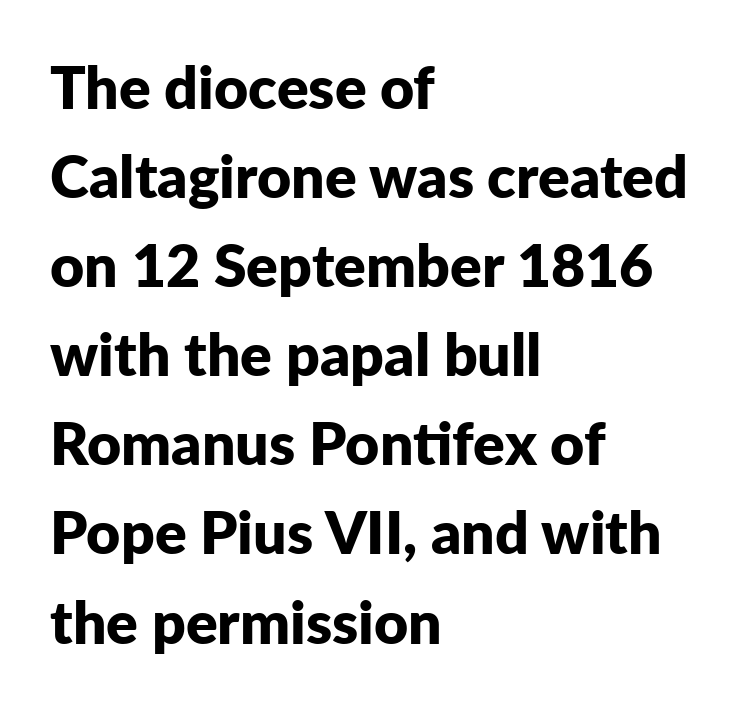
The image shows 59 px bold sans-serif type, upright; set left-aligned, normal line spacing (1.51x), normal letter spacing, not underlined; low stroke contrast and a medium x-height.
